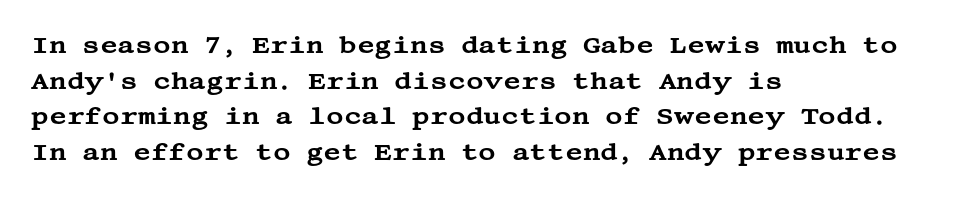
{"italic": "no", "underline": "no", "align": "left", "line_spacing": "normal", "line_spacing_ratio": 1.48, "letter_spacing": "normal", "letter_spacing_em": 0.0, "glyph_px": 24}
